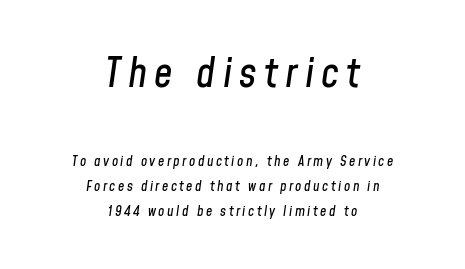
{"italic": "yes", "lean": "right", "slant_degrees": 8, "width": "condensed", "stroke_contrast": "low", "x_height": "medium", "monospaced": "no", "underline": "no", "align": "center", "line_spacing_ratio": 1.79, "larger_block": "first", "size_ratio": 2.93, "glyph_px": 41}
